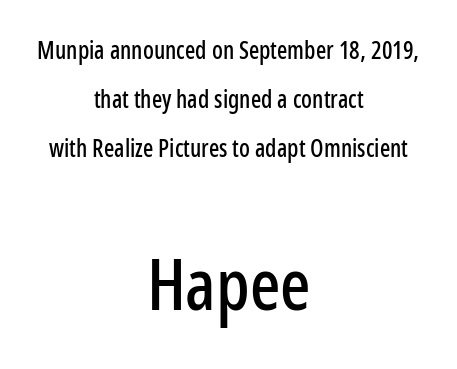
The image shows 71 px condensed sans-serif type, upright; set centered, loose line spacing (2.04x), normal letter spacing, not underlined; the second (bottom) block is 2.96x larger; low stroke contrast and a medium x-height.
